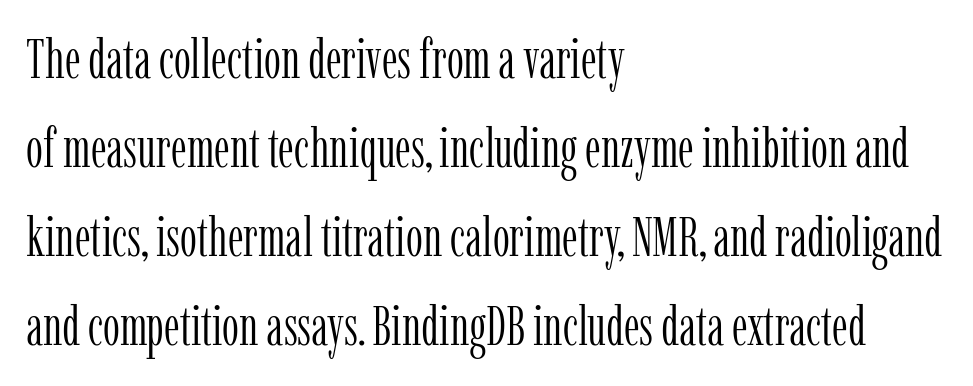
Are there feet on the stems? There are — it's a serif. Casual observation: everything's shoved over to the left. The area under the type is left untouched. Quick note: not italic, upright. Stem width sits at or under what a default text font uses.
